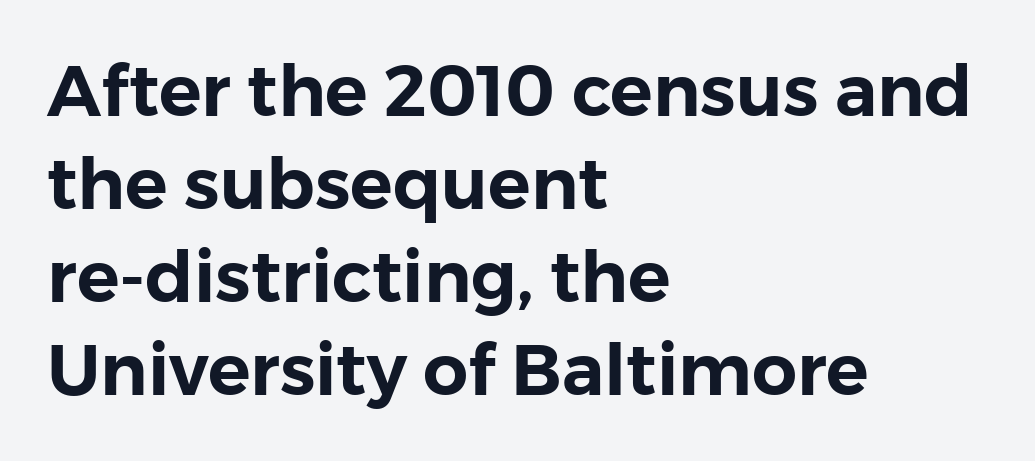
{"serif": "no", "italic": "no", "width": "normal", "stroke_contrast": "low", "x_height": "medium", "monospaced": "no", "underline": "no", "align": "left", "line_spacing": "normal", "line_spacing_ratio": 1.31, "letter_spacing": "normal", "letter_spacing_em": 0.0, "glyph_px": 71}
